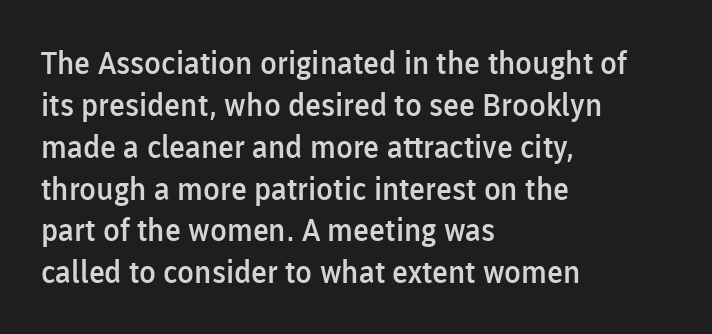
Q: Is the text bold? A: Semi-bold.
Q: Is the text italic (slanted)? A: No, it is upright.
Q: Is the typeface a serif or a sans-serif typeface? A: Sans-serif.
Q: Is the text underlined? A: No.
Q: How is the paragraph aligned? A: Left-aligned.
Q: Is the spacing between letters normal or unusually wide? A: Normal.
Q: Is the spacing between lines tight, normal or loose? A: Normal.
Q: Width (condensed, normal, or wide)? A: Normal.
Q: Stroke contrast? A: Low.
Q: x-height? A: Medium.
Q: Monospaced? A: No.
